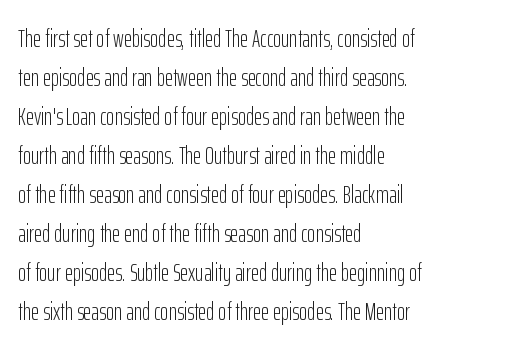
Q: Is the text bold? A: No.
Q: Is the text italic (slanted)? A: No, it is upright.
Q: Is the text underlined? A: No.
Q: How is the paragraph aligned? A: Left-aligned.
Q: Is the spacing between letters normal or unusually wide? A: Normal.
Q: Is the spacing between lines tight, normal or loose? A: Normal.
